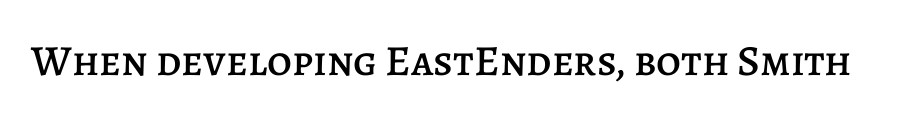
{"italic": "no", "width": "normal", "stroke_contrast": "low", "x_height": "large", "monospaced": "no", "underline": "no", "letter_spacing": "normal", "letter_spacing_em": 0.0, "glyph_px": 43}
